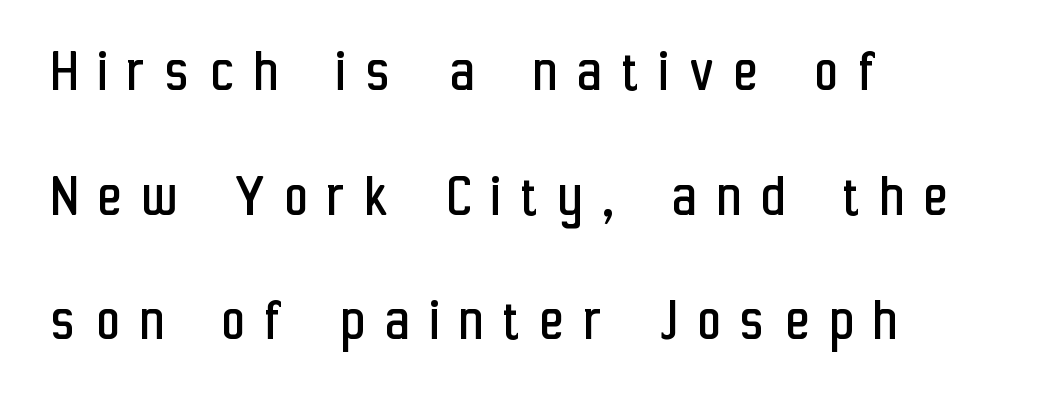
The gap between lines stays unmarked. These lines are set flush left with a ragged right edge. Glyph-to-glyph distance is far greater than everyday printed text. Vertically, the passage feels expansive, rows floating well apart. Spacing verdict: proportional, widths tailored to each character.
